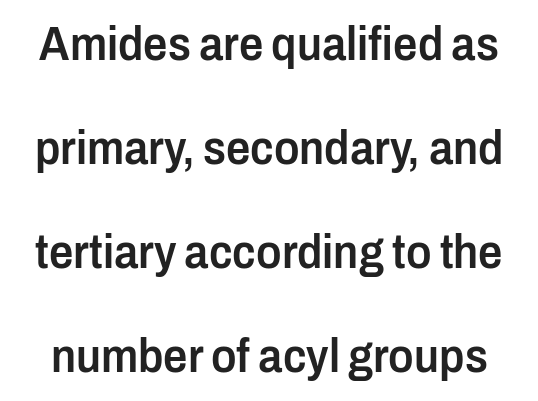
Descenders hang freely into open space. Unlike italic type, these characters show no tilt at all. Stroke terminals: plain, sans-serif. Proportional: the letters do not fall into vertical columns.
